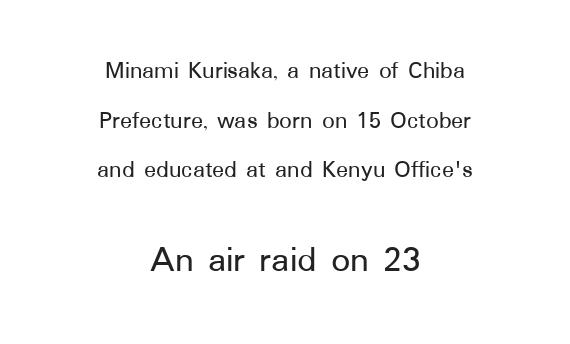
Regarding serifs, this sample does without them. Underline: absent. Characters follow at the spacing the type designer built in. The rag falls on both sides of this text block equally.
